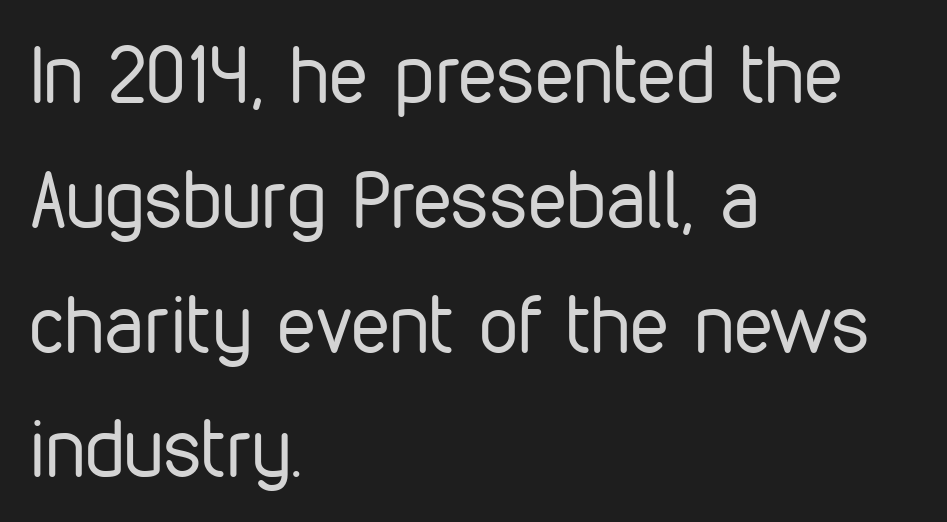
The letterforms sit shoulder to shoulder at normal distance. The passage is arranged the way most books set body copy — flush left. Just letters on the line, the space beneath them empty. This sample has the flowing, uneven cadence of proportional lettering. Posture: vertical. The rendering uses a moderate line-height, typical for paragraphs.
